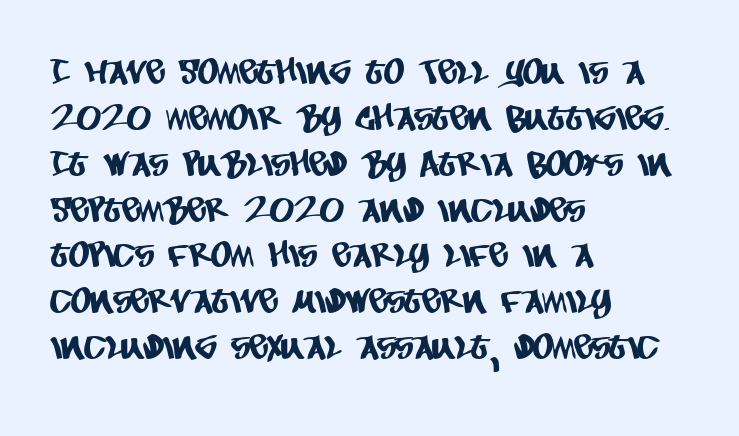
{"serif": "no", "width": "condensed", "stroke_contrast": "low", "x_height": "large", "monospaced": "no", "underline": "no", "align": "left", "line_spacing": "normal", "line_spacing_ratio": 1.31, "letter_spacing": "normal", "letter_spacing_em": 0.0, "glyph_px": 35}
